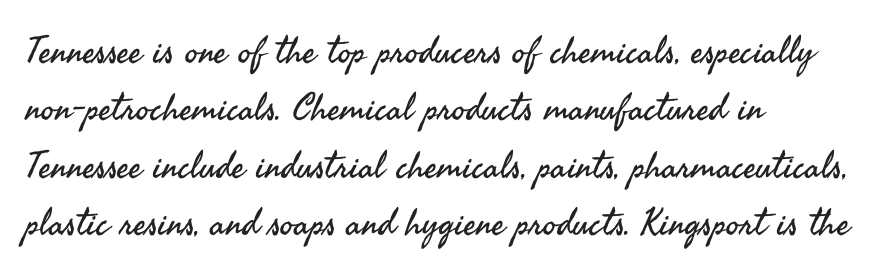
The passage shown is not bold in any degree. Observe the absence of serifs on each vertical stroke in this sample. Line beginnings align vertically; line endings do not.
